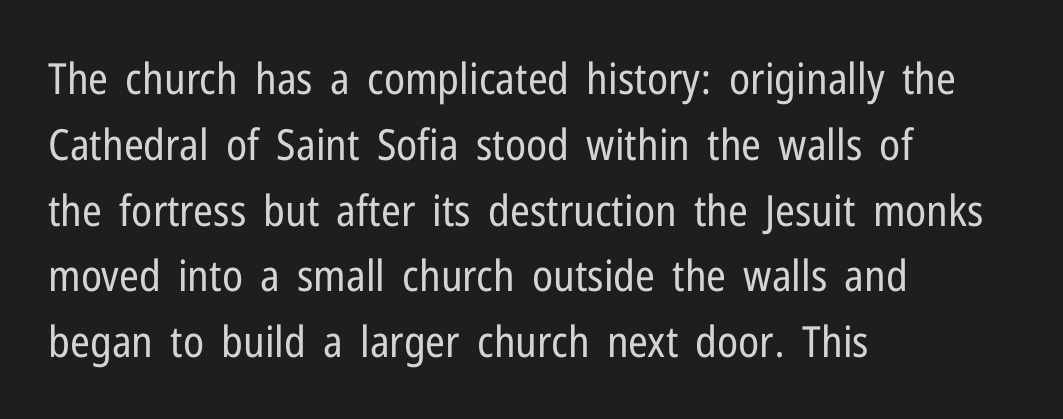
The image shows 43 px regular-weight, condensed sans-serif type, upright; set left-aligned, normal line spacing (1.53x), normal letter spacing, not underlined; low stroke contrast and a medium x-height.
